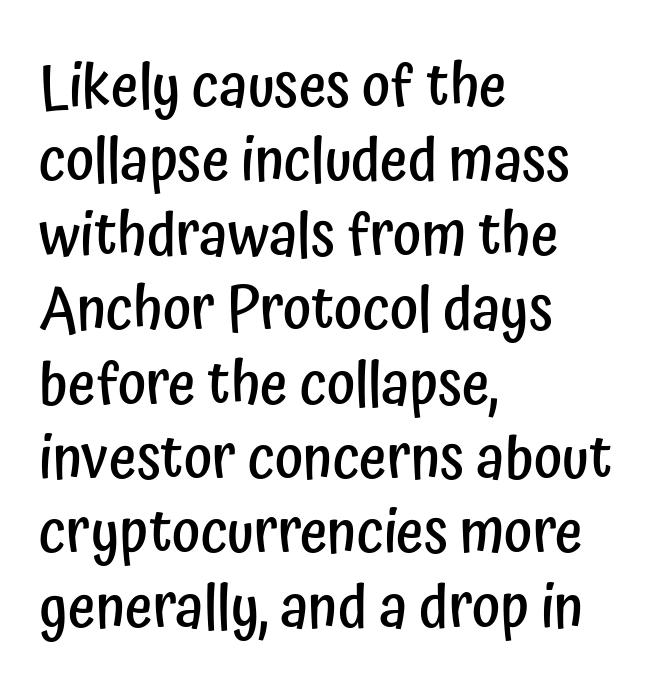
Unmarked baselines from the first word to the last. A typesetter would call this proportional, since set widths differ per character. Is there any slant? The stems are plumb. Nobody touched the tracking dial on this one. Bold? Not quite — semibold, heavier than regular but stopping short. The face used here is a sans, in the tradition of grotesques and geometrics.
